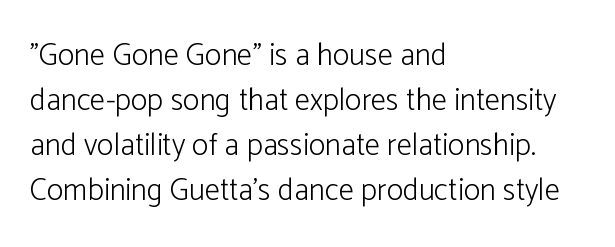
Q: Is the text bold? A: No.
Q: Is the text italic (slanted)? A: No, it is upright.
Q: Is the typeface a serif or a sans-serif typeface? A: Sans-serif.
Q: Is the text underlined? A: No.
Q: How is the paragraph aligned? A: Left-aligned.
Q: Is the spacing between letters normal or unusually wide? A: Normal.
Q: Is the spacing between lines tight, normal or loose? A: Normal.
Q: Width (condensed, normal, or wide)? A: Normal.
Q: Stroke contrast? A: Low.
Q: x-height? A: Medium.
Q: Monospaced? A: No.
